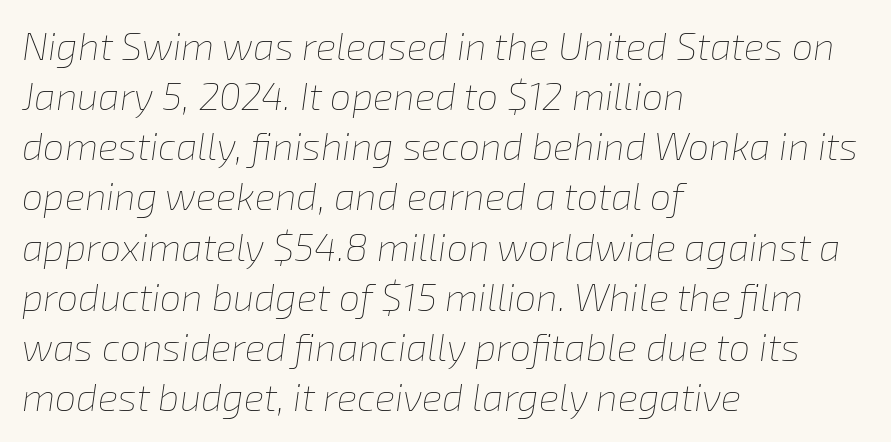
The image shows 38 px thin type, italic (leaning right); set left-aligned, normal line spacing (1.32x), normal letter spacing, not underlined; low stroke contrast and a medium x-height.
